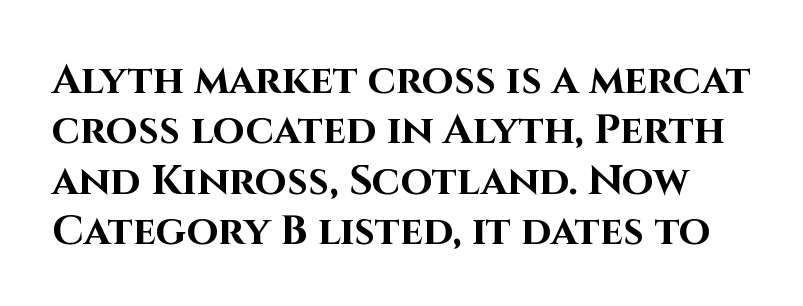
Q: Is the text bold? A: Yes.
Q: Is the text italic (slanted)? A: No, it is upright.
Q: Is the typeface a serif or a sans-serif typeface? A: Sans-serif.
Q: Is the text underlined? A: No.
Q: Is the spacing between letters normal or unusually wide? A: Normal.
Q: Width (condensed, normal, or wide)? A: Normal.
Q: Stroke contrast? A: High.
Q: x-height? A: Large.
Q: Monospaced? A: No.
